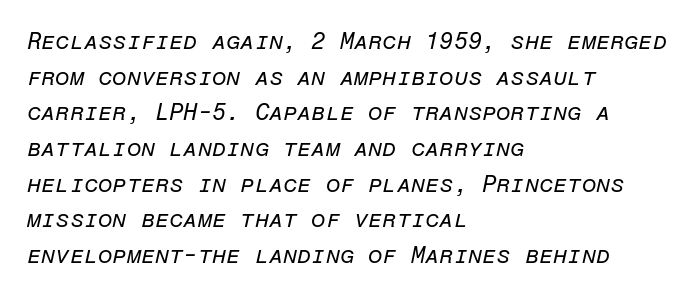
Q: Is the text bold? A: No.
Q: Is the text italic (slanted)? A: Yes, it leans right by about 12 degrees.
Q: Is the text underlined? A: No.
Q: How is the paragraph aligned? A: Left-aligned.
Q: Is the spacing between letters normal or unusually wide? A: Normal.
Q: Is the spacing between lines tight, normal or loose? A: Normal.
